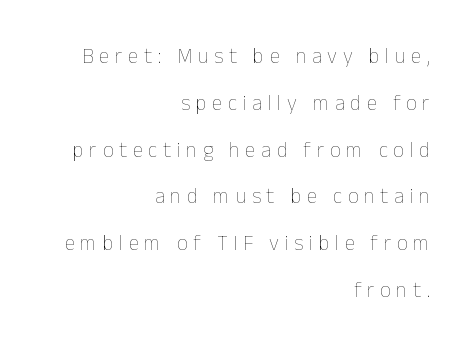
Q: Is the text bold? A: No.
Q: Is the text italic (slanted)? A: No, it is upright.
Q: Is the text underlined? A: No.
Q: How is the paragraph aligned? A: Right-aligned.
Q: Is the spacing between letters normal or unusually wide? A: Unusually wide.
Q: Is the spacing between lines tight, normal or loose? A: Loose.
